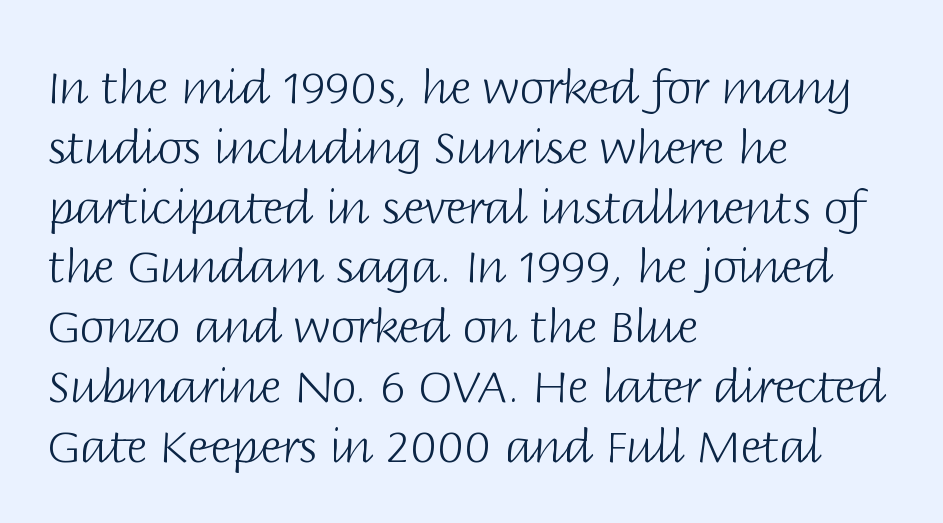
The image shows 46 px light sans-serif type, upright; set left-aligned, normal line spacing (1.3x), normal letter spacing, not underlined; low stroke contrast and a large x-height.
